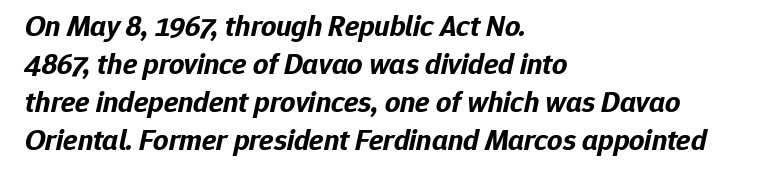
Standard letterfit; no display-style spreading of the glyphs. Bare-footed words on every line. Does the weight exceed regular? Yes, all the way to bold. The designer left line spacing at the default. Spacing verdict: proportional, widths tailored to each character. A typesetter would mark this as italic.
